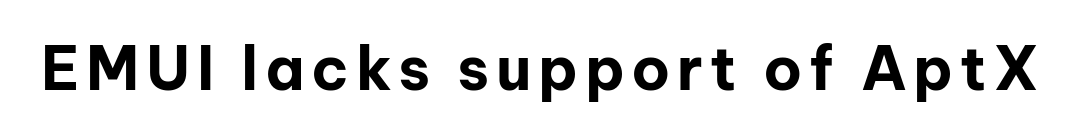
In terms of letterform style, serifs are entirely absent. Plenty of ink on the page — the face is bold. The passage shown is not underscored anywhere. Italic: no, the glyphs are upright roman. This sample has the flowing, uneven cadence of proportional lettering.
